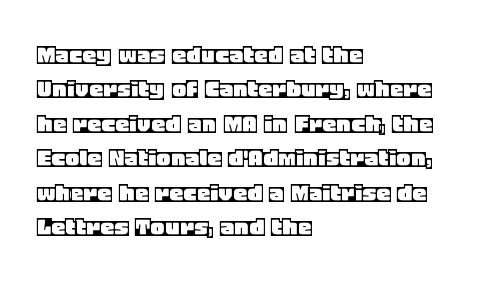
Q: Is the text italic (slanted)? A: No, it is upright.
Q: Is the text underlined? A: No.
Q: How is the paragraph aligned? A: Left-aligned.
Q: Is the spacing between letters normal or unusually wide? A: Normal.
Q: Width (condensed, normal, or wide)? A: Normal.
Q: x-height? A: Large.
Q: Monospaced? A: No.
